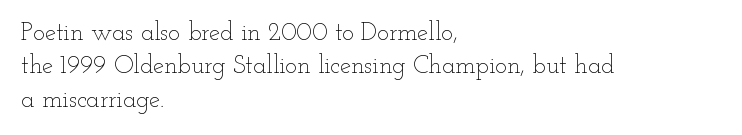
The image shows 25 px text type, upright; set left-aligned, normal line spacing (1.34x), normal letter spacing, not underlined.
